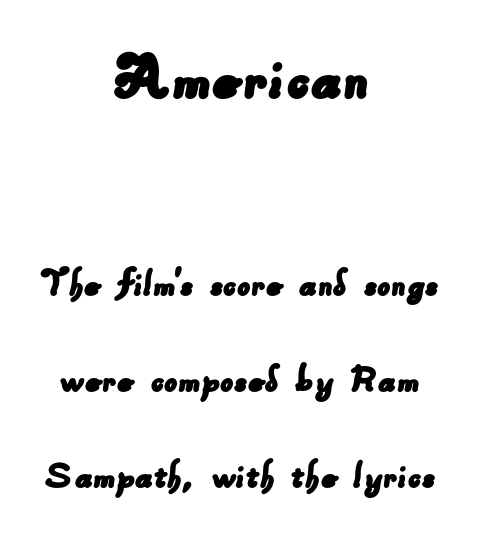
The image shows 73 px sans-serif type; set centered, loose line spacing (2.29x), normal letter spacing, not underlined; the first (top) block is 1.74x larger; low stroke contrast and a small x-height.
